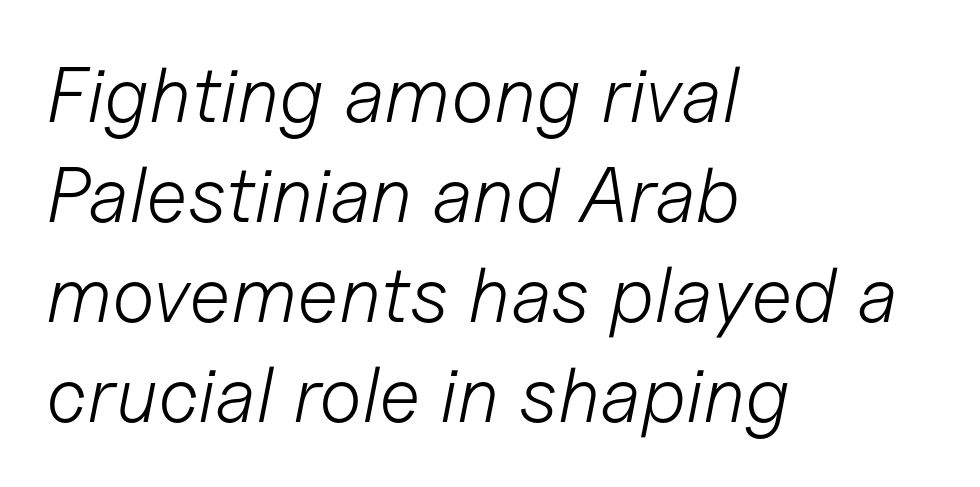
{"italic": "yes", "lean": "right", "slant_degrees": 11, "bold": "no", "weight": "light", "width": "normal", "stroke_contrast": "low", "x_height": "medium", "monospaced": "no", "underline": "no", "align": "left", "line_spacing": "normal", "line_spacing_ratio": 1.28, "letter_spacing": "normal", "letter_spacing_em": 0.0, "glyph_px": 78}
